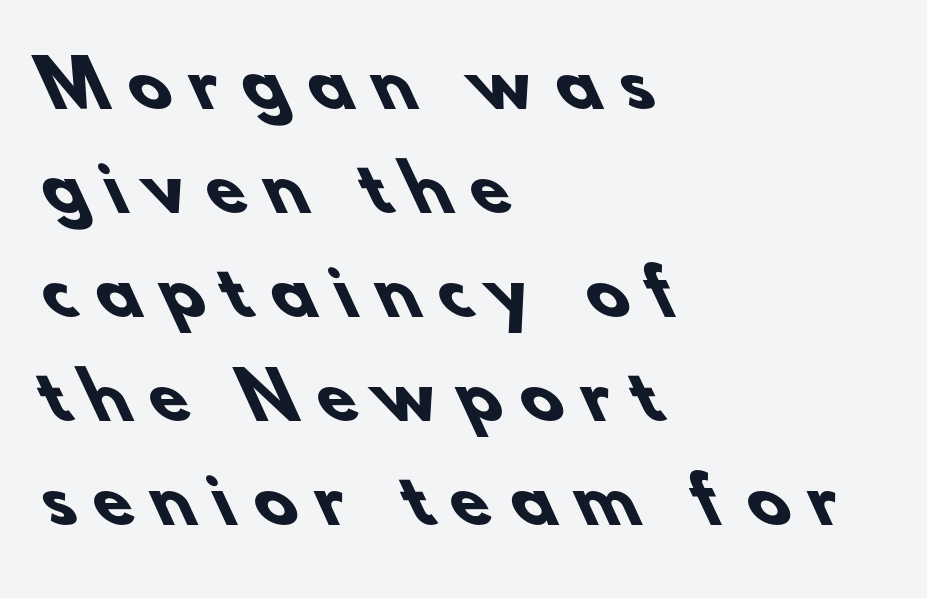
Q: Is the text bold? A: Yes.
Q: Is the typeface a serif or a sans-serif typeface? A: Sans-serif.
Q: Is the text underlined? A: No.
Q: How is the paragraph aligned? A: Left-aligned.
Q: Is the spacing between letters normal or unusually wide? A: Unusually wide.
Q: Is the spacing between lines tight, normal or loose? A: Normal.
Q: Width (condensed, normal, or wide)? A: Normal.
Q: Stroke contrast? A: Low.
Q: x-height? A: Small.
Q: Monospaced? A: No.
